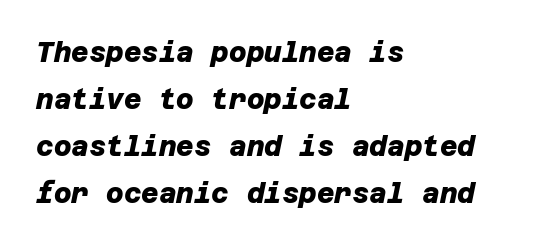
Compared with typical body copy, the letter spacing here is the same. This rendering features lettering with no underline. A student would call this left alignment; a typographer would say flush left, rag right. Heft: maximum for text — a bold.
